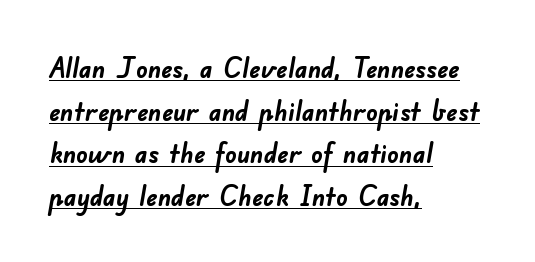
Q: Is the text bold? A: Yes.
Q: Is the typeface a serif or a sans-serif typeface? A: Sans-serif.
Q: Is the text underlined? A: Yes.
Q: How is the paragraph aligned? A: Left-aligned.
Q: Is the spacing between letters normal or unusually wide? A: Normal.
Q: Is the spacing between lines tight, normal or loose? A: Normal.
Q: Width (condensed, normal, or wide)? A: Normal.
Q: Stroke contrast? A: Low.
Q: x-height? A: Small.
Q: Monospaced? A: No.
